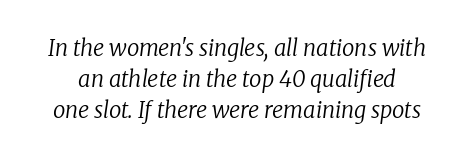
The image shows 22 px text type, italic (leaning right); set normal line spacing (1.42x), normal letter spacing, not underlined.
